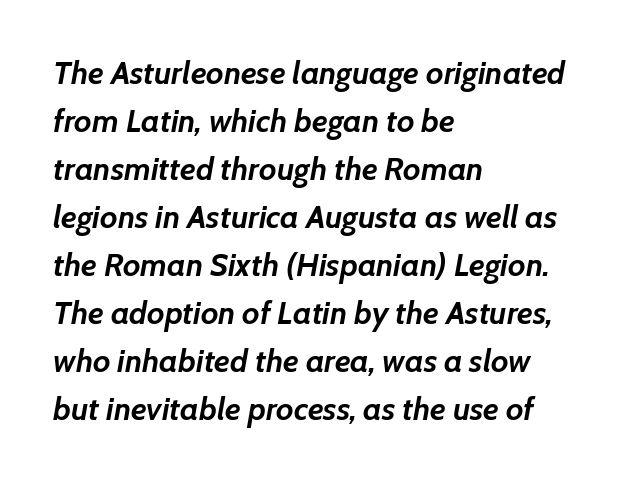
In CSS terms this would be text-align: left. This is oblique type, the kind used for emphasis or titles. The gap between lines stays unmarked. The sample has been set heavy, in full bold.
